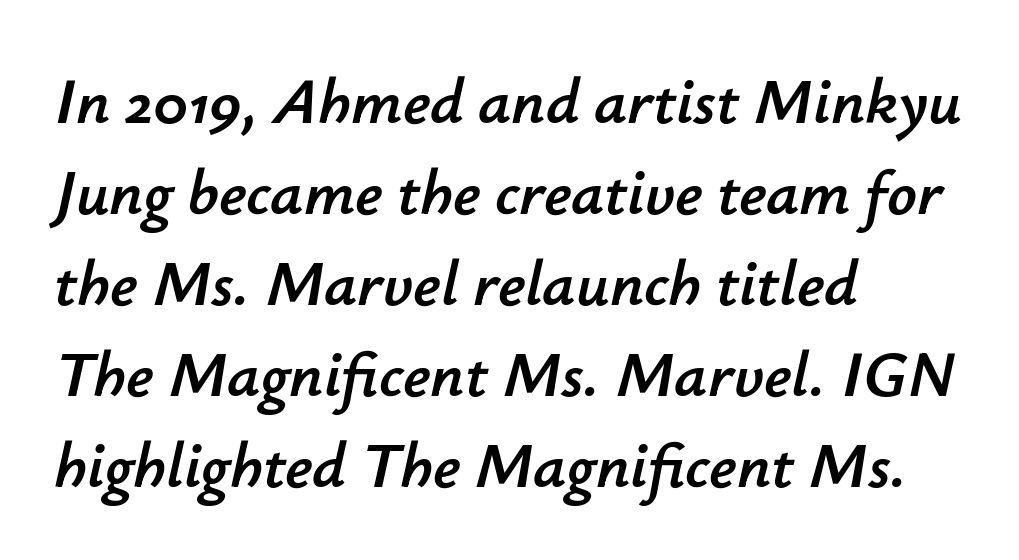
The line texture is even and compact thanks to regular tracking. Horizontal alignment here is leftward, the default for most running prose. These lines were composed using italics. Line spacing here is normal. Think of a printed novel: that variable character pitch is what you see here. Underlining? Definitely not there.
